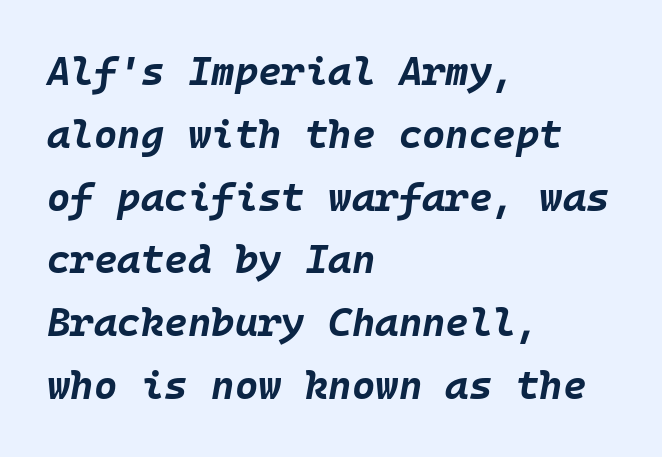
Q: Is the text bold? A: Yes.
Q: Is the text italic (slanted)? A: Yes, it leans right by about 10 degrees.
Q: Is the text underlined? A: No.
Q: How is the paragraph aligned? A: Left-aligned.
Q: Is the spacing between letters normal or unusually wide? A: Normal.
Q: Is the spacing between lines tight, normal or loose? A: Normal.
Q: Width (condensed, normal, or wide)? A: Normal.
Q: Stroke contrast? A: Low.
Q: x-height? A: Large.
Q: Monospaced? A: Yes.
